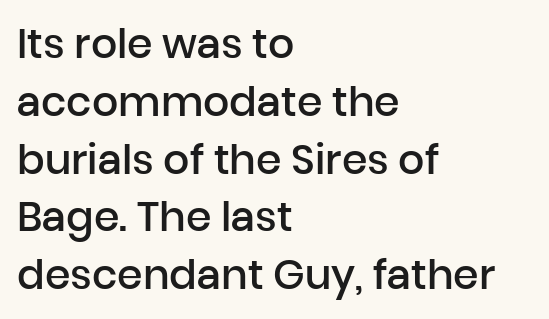
The image shows 41 px semibold sans-serif type, upright; set left-aligned, normal line spacing (1.41x), normal letter spacing, not underlined; low stroke contrast and a medium x-height.
